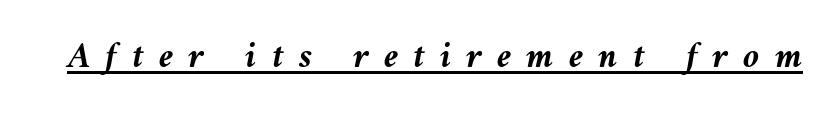
Q: Is the text bold? A: Yes.
Q: Is the text italic (slanted)? A: Yes, it leans left by about 10 degrees.
Q: Is the text underlined? A: Yes.
Q: Is the spacing between letters normal or unusually wide? A: Unusually wide.
Q: Width (condensed, normal, or wide)? A: Normal.
Q: Stroke contrast? A: Medium.
Q: x-height? A: Medium.
Q: Monospaced? A: No.
